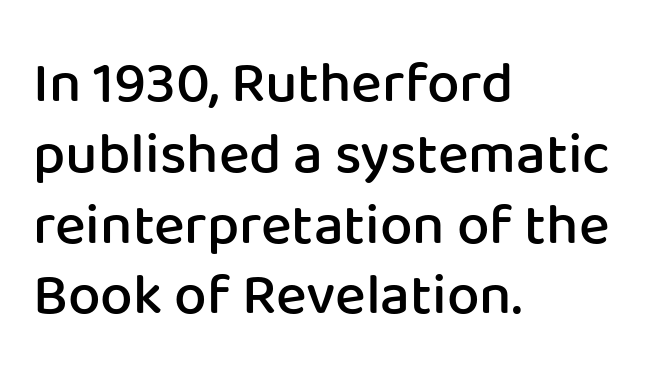
The image shows 58 px semibold sans-serif type, upright; set left-aligned, line spacing 1.22x, normal letter spacing, not underlined; low stroke contrast and a medium x-height.
